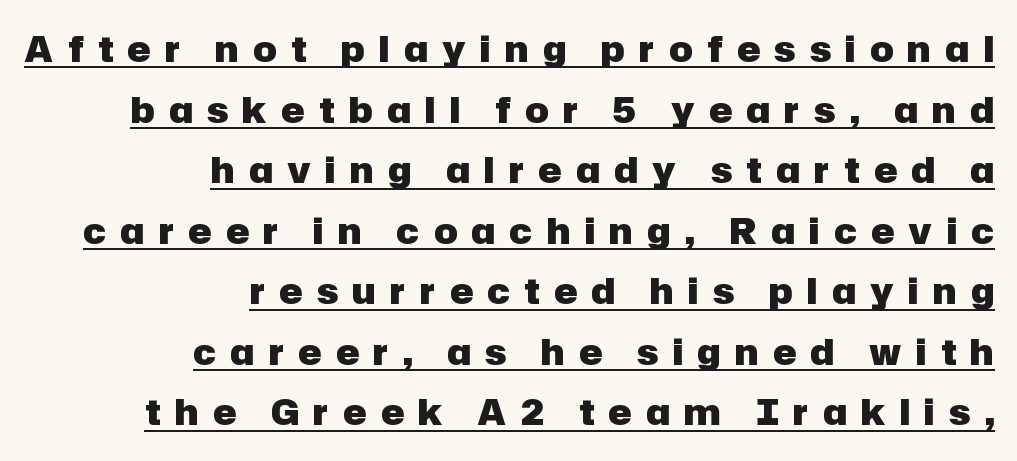
Q: Is the text bold? A: Yes.
Q: Is the text italic (slanted)? A: No, it is upright.
Q: Is the typeface a serif or a sans-serif typeface? A: Sans-serif.
Q: Is the text underlined? A: Yes.
Q: How is the paragraph aligned? A: Right-aligned.
Q: Is the spacing between letters normal or unusually wide? A: Unusually wide.
Q: Width (condensed, normal, or wide)? A: Normal.
Q: Stroke contrast? A: Low.
Q: x-height? A: Medium.
Q: Monospaced? A: No.
